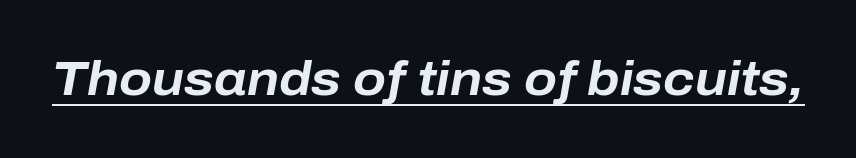
Q: Is the text bold? A: Yes.
Q: Is the text italic (slanted)? A: Yes, it leans right by about 10 degrees.
Q: Is the text underlined? A: Yes.
Q: Is the spacing between letters normal or unusually wide? A: Normal.
Q: Width (condensed, normal, or wide)? A: Normal.
Q: Stroke contrast? A: Low.
Q: x-height? A: Medium.
Q: Monospaced? A: No.
